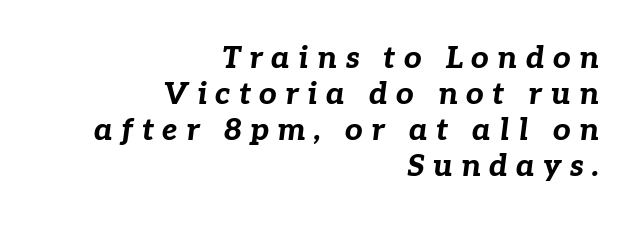
{"italic": "yes", "lean": "right", "slant_degrees": 7, "bold": "yes", "weight": "bold", "width": "normal", "stroke_contrast": "low", "x_height": "medium", "monospaced": "no", "underline": "no", "align": "right", "line_spacing_ratio": 1.16, "letter_spacing": "wide", "letter_spacing_em": 0.27, "glyph_px": 31}
